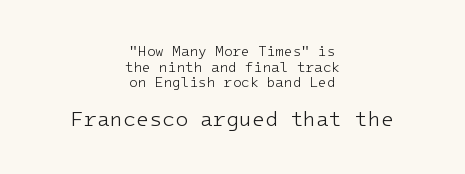
{"italic": "no", "bold": "no", "underline": "no", "align": "center", "line_spacing": "tight", "line_spacing_ratio": 1.11, "letter_spacing": "normal", "letter_spacing_em": 0.0, "larger_block": "second", "size_ratio": 1.5, "glyph_px": 21}
